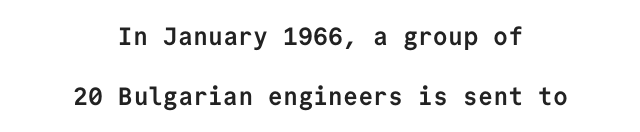
{"italic": "no", "bold": "yes", "underline": "no", "align": "center", "line_spacing": "loose", "line_spacing_ratio": 2.4, "letter_spacing": "normal", "letter_spacing_em": 0.0, "glyph_px": 25}
